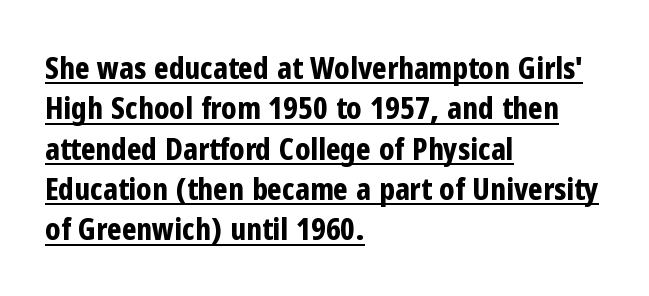
Q: Is the text bold? A: Yes.
Q: Is the text italic (slanted)? A: No, it is upright.
Q: Is the typeface a serif or a sans-serif typeface? A: Sans-serif.
Q: Is the text underlined? A: Yes.
Q: How is the paragraph aligned? A: Left-aligned.
Q: Is the spacing between letters normal or unusually wide? A: Normal.
Q: Is the spacing between lines tight, normal or loose? A: Normal.
Q: Width (condensed, normal, or wide)? A: Condensed.
Q: Stroke contrast? A: Low.
Q: x-height? A: Medium.
Q: Monospaced? A: No.
